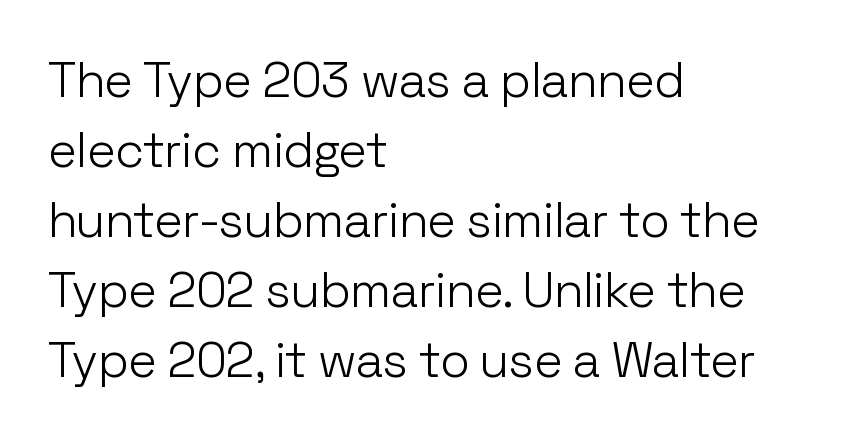
Q: Is the text bold? A: No.
Q: Is the text italic (slanted)? A: No, it is upright.
Q: Is the typeface a serif or a sans-serif typeface? A: Sans-serif.
Q: Is the text underlined? A: No.
Q: How is the paragraph aligned? A: Left-aligned.
Q: Is the spacing between letters normal or unusually wide? A: Normal.
Q: Is the spacing between lines tight, normal or loose? A: Normal.
Q: Width (condensed, normal, or wide)? A: Normal.
Q: Stroke contrast? A: Low.
Q: x-height? A: Medium.
Q: Monospaced? A: No.
